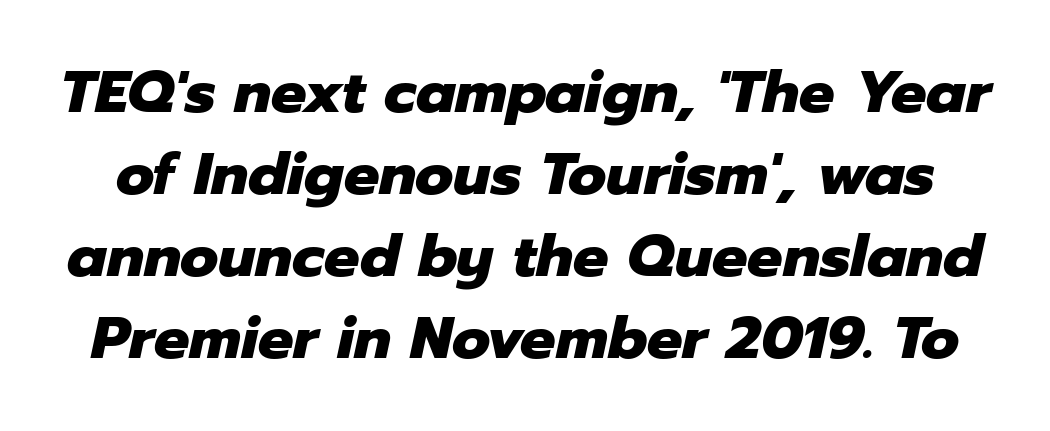
The image shows 59 px heavy type, italic (leaning right); set normal line spacing (1.39x), normal letter spacing, not underlined; low stroke contrast and a medium x-height.
